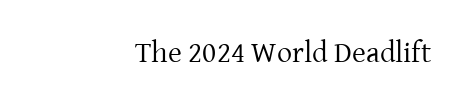
{"serif": "yes", "italic": "no", "bold": "no", "weight": "regular", "width": "normal", "stroke_contrast": "low", "x_height": "medium", "monospaced": "no", "underline": "no", "letter_spacing": "normal", "letter_spacing_em": 0.0, "glyph_px": 30}
